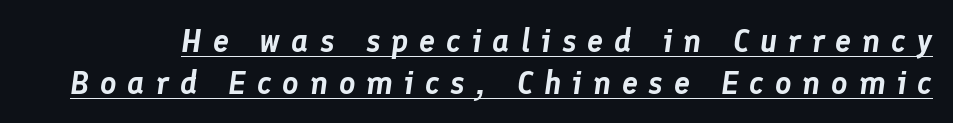
The image shows 32 px text type, italic (leaning right); set normal line spacing (1.3x), unusually wide letter spacing (+0.34 em), underlined; low stroke contrast and a medium x-height.
